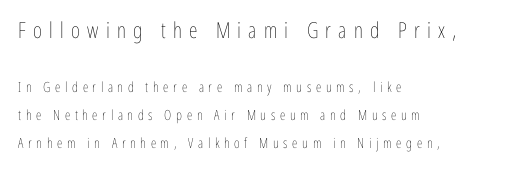
{"italic": "no", "bold": "no", "underline": "no", "align": "left", "line_spacing": "loose", "line_spacing_ratio": 1.98, "letter_spacing": "wide", "letter_spacing_em": 0.33, "larger_block": "first", "size_ratio": 1.57, "glyph_px": 22}
